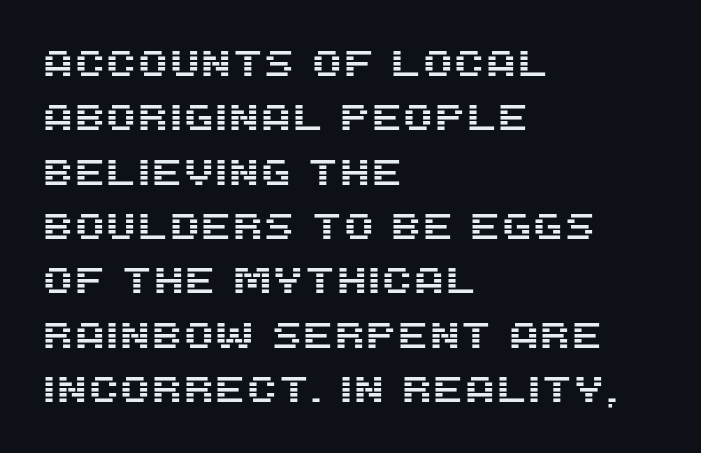
The image shows 36 px sans-serif type, upright; set left-aligned, normal line spacing (1.51x), normal letter spacing, not underlined; medium stroke contrast and a large x-height.
